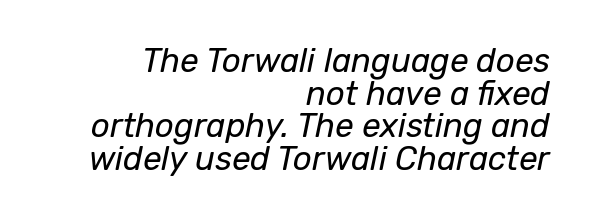
The image shows 33 px regular-weight type, italic (leaning right); set right-aligned, tight line spacing (0.99x), normal letter spacing, not underlined; low stroke contrast and a medium x-height.
